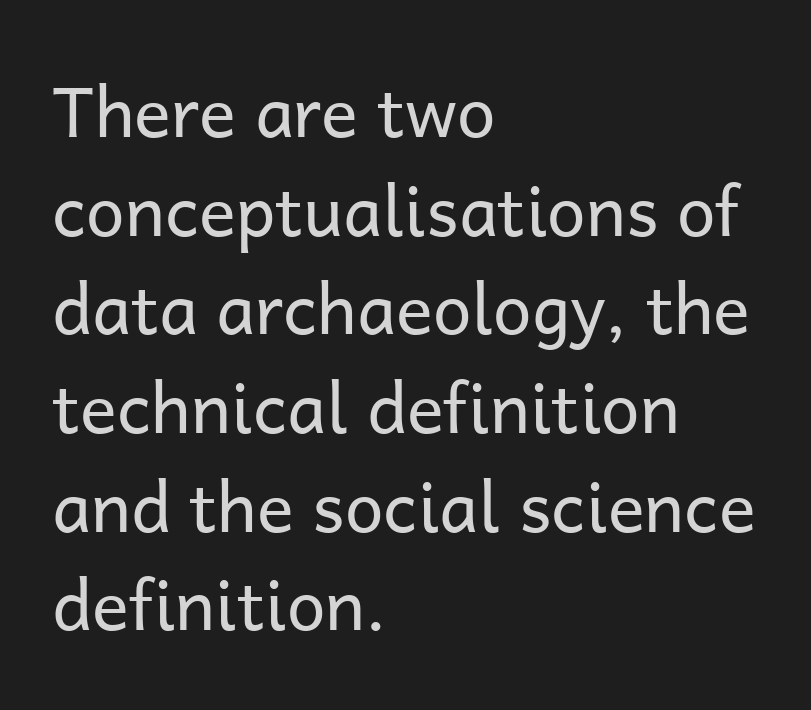
Vertically, the passage feels balanced, rows spaced as you'd expect. This sample has the flowing, uneven cadence of proportional lettering. Heaviness? Minimal to ordinary, like unemphasized prose. A sans-serif font was chosen for this passage. All the whitespace from short lines collects on the right.
